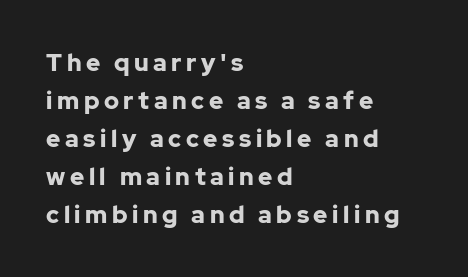
The words here are not underlined. Bold? Absolutely — the strokes are thick and heavy. The designer left line spacing at the default. No italicization has been applied; the sample stays upright. Caption: multi-line text, flush left, ragged right.
